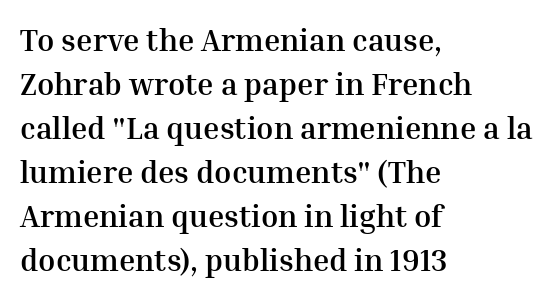
Q: Is the text bold? A: Yes.
Q: Is the text italic (slanted)? A: No, it is upright.
Q: Is the typeface a serif or a sans-serif typeface? A: Serif.
Q: Is the text underlined? A: No.
Q: How is the paragraph aligned? A: Left-aligned.
Q: Is the spacing between letters normal or unusually wide? A: Normal.
Q: Is the spacing between lines tight, normal or loose? A: Normal.
Q: Width (condensed, normal, or wide)? A: Normal.
Q: Stroke contrast? A: Medium.
Q: x-height? A: Medium.
Q: Monospaced? A: No.
